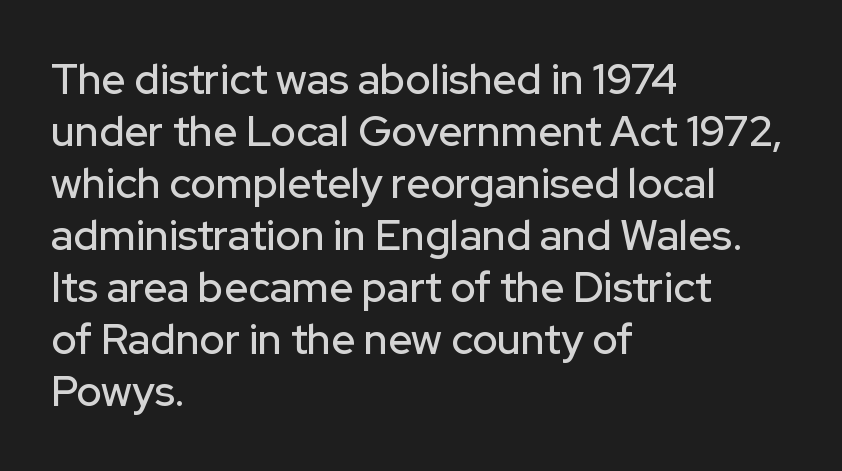
{"serif": "no", "italic": "no", "width": "normal", "stroke_contrast": "low", "x_height": "medium", "monospaced": "no", "underline": "no", "align": "left", "line_spacing_ratio": 1.24, "letter_spacing": "normal", "letter_spacing_em": 0.0, "glyph_px": 42}
